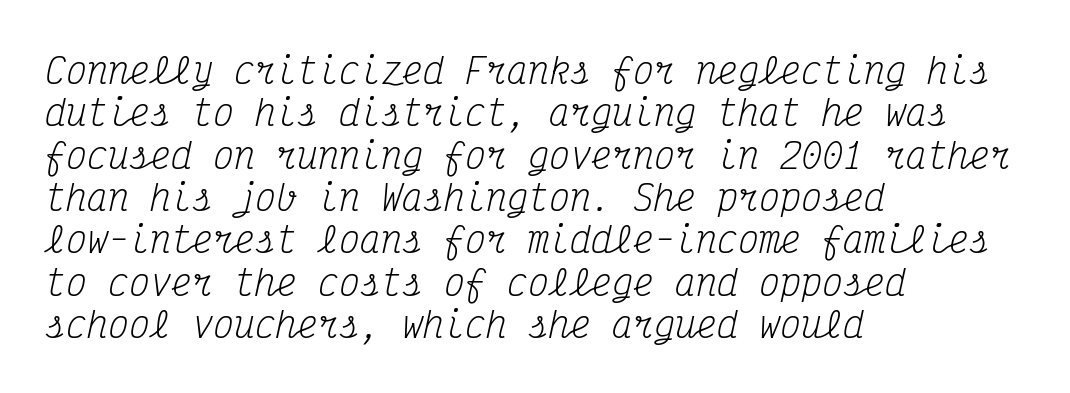
Q: Is the text bold? A: No.
Q: Is the text italic (slanted)? A: Yes, it leans right by about 12 degrees.
Q: Is the typeface a serif or a sans-serif typeface? A: Serif.
Q: Is the text underlined? A: No.
Q: How is the paragraph aligned? A: Left-aligned.
Q: Is the spacing between letters normal or unusually wide? A: Normal.
Q: Width (condensed, normal, or wide)? A: Condensed.
Q: Stroke contrast? A: Medium.
Q: x-height? A: Medium.
Q: Monospaced? A: Yes.
